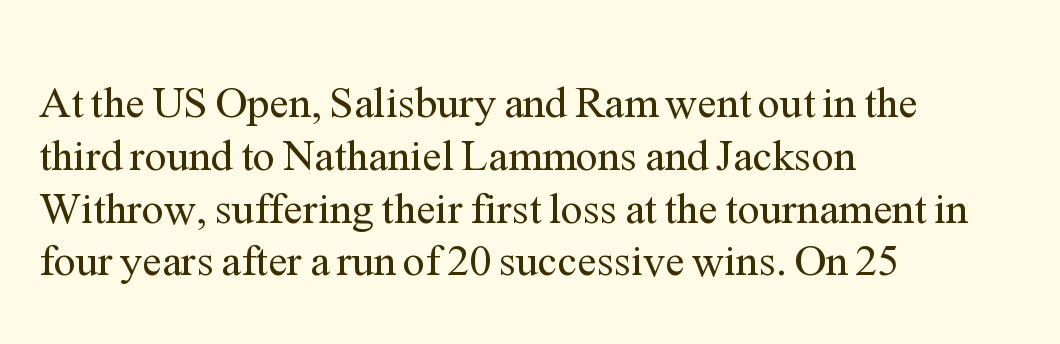
The image shows 44 px regular-weight serif type, upright; set left-aligned, line spacing 1.2x, normal letter spacing, not underlined; medium stroke contrast and a medium x-height.
